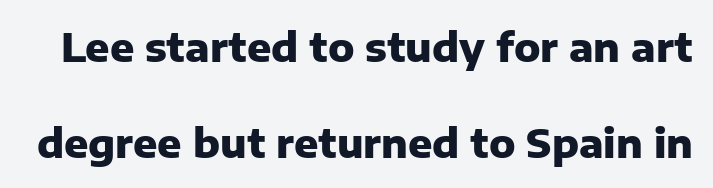
Q: Is the text bold? A: Yes.
Q: Is the text italic (slanted)? A: No, it is upright.
Q: Is the typeface a serif or a sans-serif typeface? A: Sans-serif.
Q: Is the text underlined? A: No.
Q: Is the spacing between letters normal or unusually wide? A: Normal.
Q: Is the spacing between lines tight, normal or loose? A: Loose.
Q: Width (condensed, normal, or wide)? A: Normal.
Q: Stroke contrast? A: Low.
Q: x-height? A: Medium.
Q: Monospaced? A: No.
